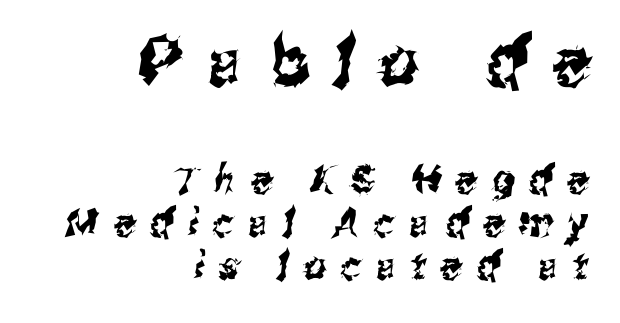
The image shows 68 px condensed sans-serif type; set right-aligned, tight line spacing (1.1x), unusually wide letter spacing (+0.38 em), not underlined; the first (top) block is 1.74x larger; medium stroke contrast and a medium x-height.
